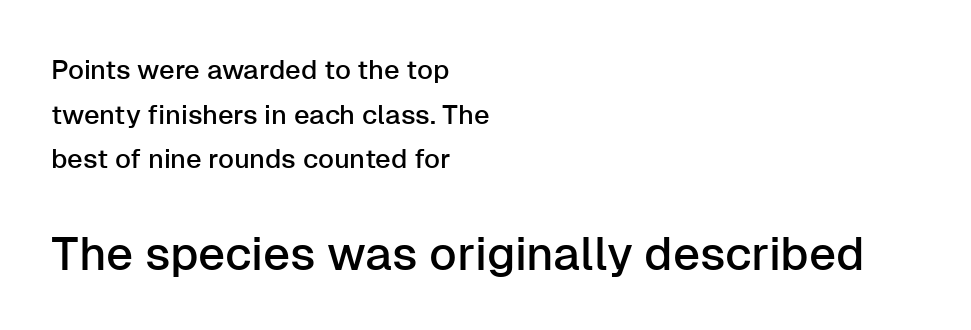
{"serif": "no", "italic": "no", "width": "normal", "stroke_contrast": "low", "x_height": "medium", "monospaced": "no", "underline": "no", "align": "left", "line_spacing": "normal", "line_spacing_ratio": 1.65, "letter_spacing": "normal", "letter_spacing_em": 0.0, "larger_block": "second", "size_ratio": 1.74, "glyph_px": 47}
